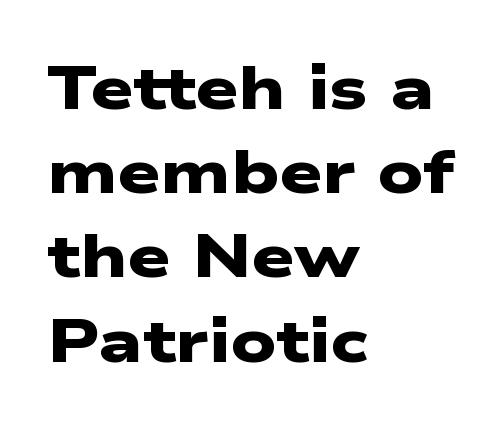
Q: Is the text bold? A: Yes.
Q: Is the typeface a serif or a sans-serif typeface? A: Sans-serif.
Q: Is the text underlined? A: No.
Q: How is the paragraph aligned? A: Left-aligned.
Q: Is the spacing between letters normal or unusually wide? A: Normal.
Q: Is the spacing between lines tight, normal or loose? A: Normal.
Q: Width (condensed, normal, or wide)? A: Wide.
Q: Stroke contrast? A: Low.
Q: x-height? A: Medium.
Q: Monospaced? A: No.
